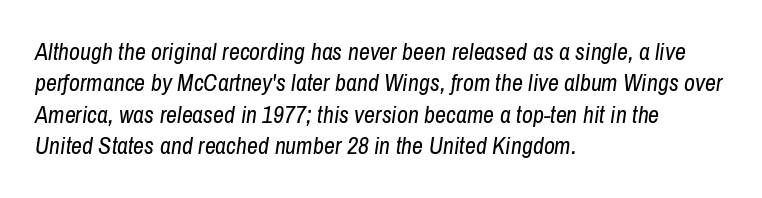
Letter spacing: default. One glance says typical: line gaps are just what's usual. Which margin do the lines hug? The left one — the right edge is uneven. A light-to-regular cut is what we see here. The area under the type is left untouched. You can tell it's italic because the verticals aren't actually vertical.
